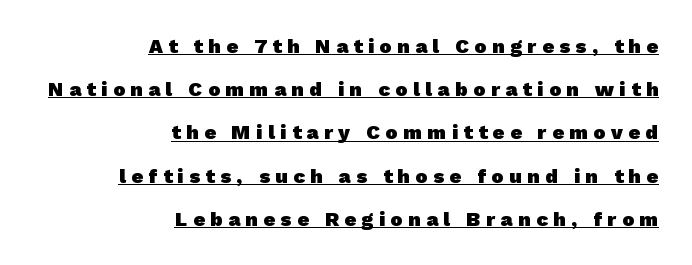
The block of text is sparse from top to bottom, with ample space between rows. A full-strength bold gives these letters their thick strokes. Beneath each row of characters lies a ruled line. Compared with a flush-left layout, this one pins lines to the opposite, right side. You could only call the tracking loose — the letters float apart.
